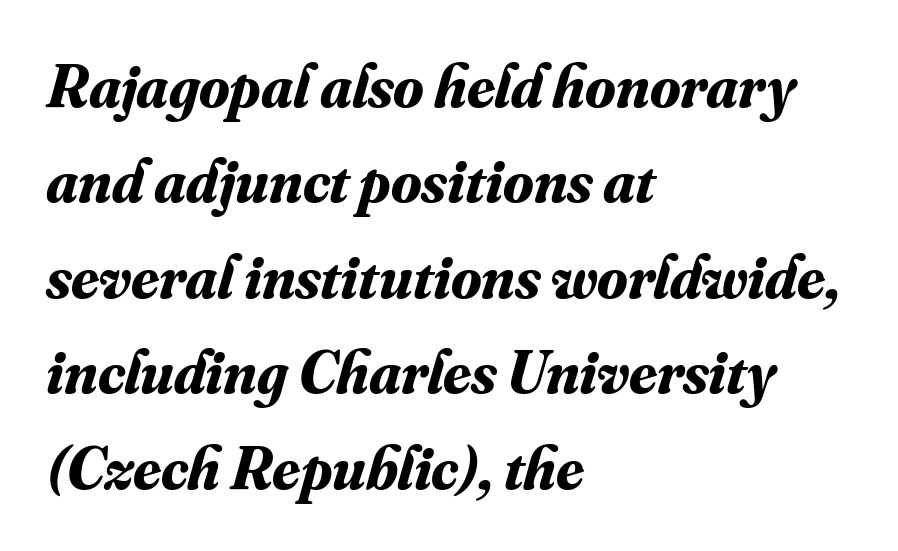
The image shows 62 px bold serif type, italic (leaning right); set left-aligned, normal line spacing (1.54x), normal letter spacing, not underlined; medium stroke contrast and a small x-height.
